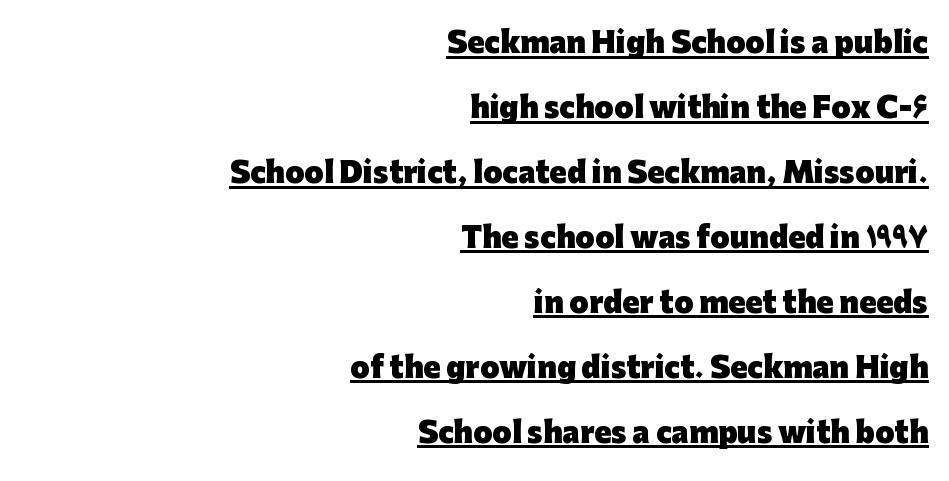
The image shows 28 px heavy sans-serif type, upright; set right-aligned, loose line spacing (2.32x), normal letter spacing, underlined; low stroke contrast and a medium x-height.
